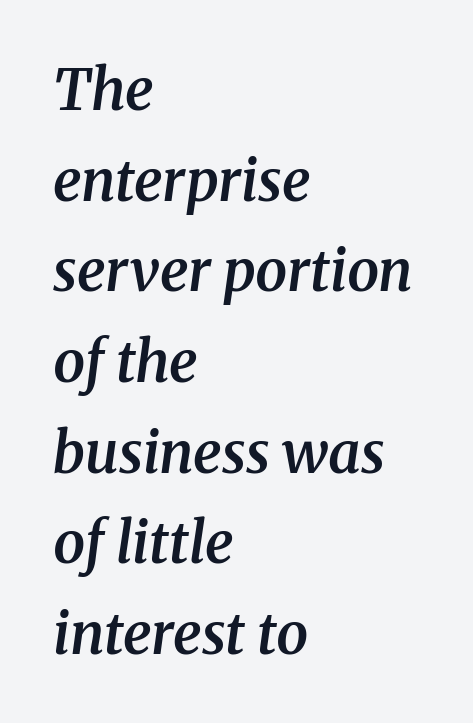
As a designer I'd log this as weight 600, semibold. Slant detected: the letters are inclined. Font category for this specimen: serif. Check under the words: just untouched page. The face used here is proportionally spaced, like ordinary book or web type.
